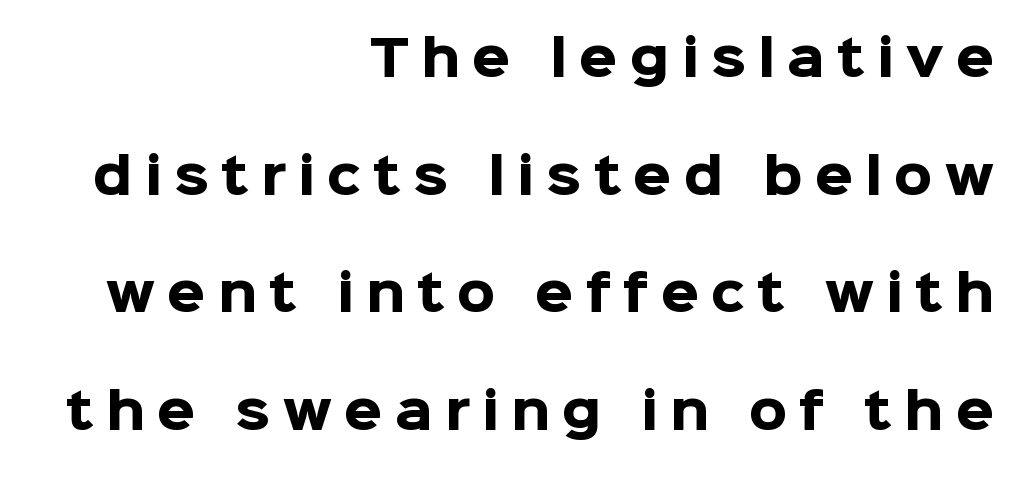
{"serif": "no", "italic": "no", "bold": "yes", "weight": "heavy", "width": "normal", "stroke_contrast": "low", "x_height": "medium", "monospaced": "no", "underline": "no", "align": "right", "line_spacing": "loose", "line_spacing_ratio": 2.4, "letter_spacing": "wide", "letter_spacing_em": 0.25, "glyph_px": 49}
